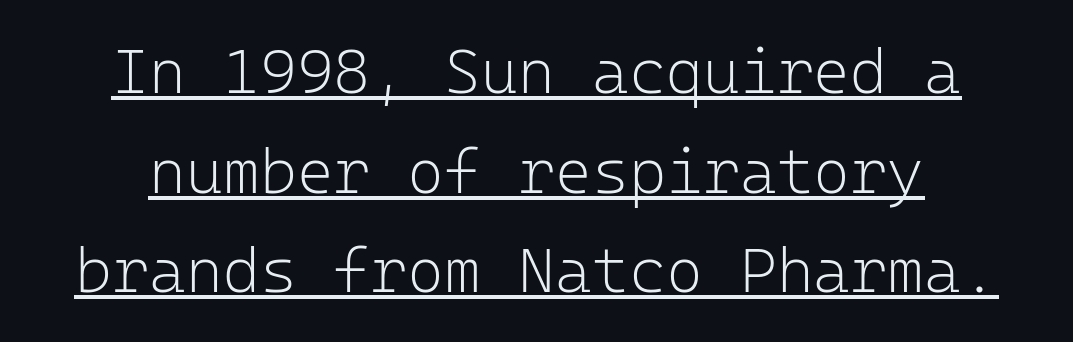
{"serif": "no", "italic": "no", "bold": "no", "weight": "light", "width": "normal", "stroke_contrast": "low", "x_height": "medium", "monospaced": "yes", "underline": "yes", "align": "center", "line_spacing": "normal", "line_spacing_ratio": 1.58, "letter_spacing": "normal", "letter_spacing_em": 0.0, "glyph_px": 63}
